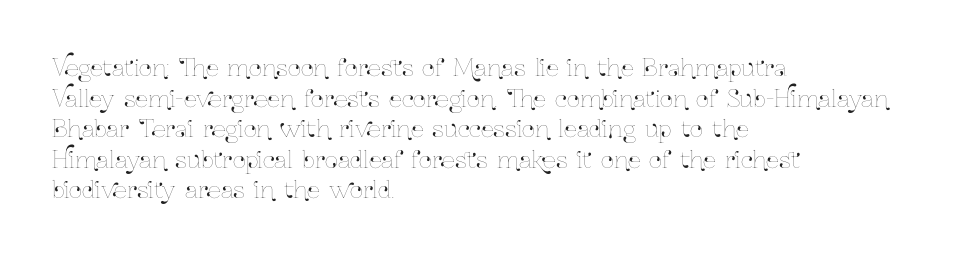
The image shows 23 px text type, upright; set left-aligned, normal line spacing (1.33x), normal letter spacing, not underlined.
